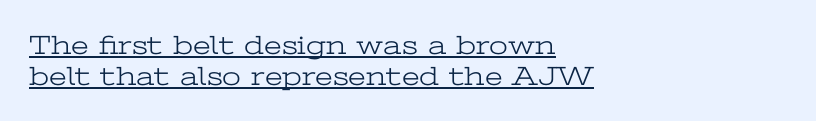
Q: Is the text bold? A: No.
Q: Is the text italic (slanted)? A: No, it is upright.
Q: Is the text underlined? A: Yes.
Q: How is the paragraph aligned? A: Left-aligned.
Q: Is the spacing between letters normal or unusually wide? A: Normal.
Q: Is the spacing between lines tight, normal or loose? A: Tight.
